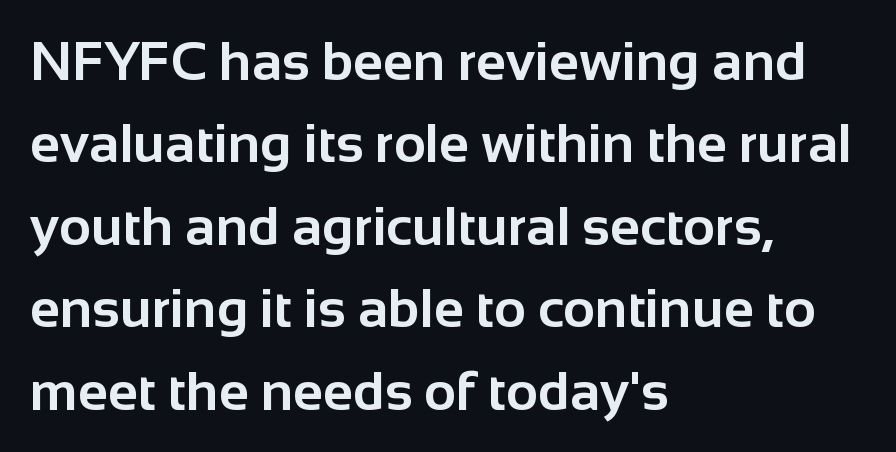
Q: Is the text bold? A: Yes.
Q: Is the text italic (slanted)? A: No, it is upright.
Q: Is the typeface a serif or a sans-serif typeface? A: Sans-serif.
Q: Is the text underlined? A: No.
Q: How is the paragraph aligned? A: Left-aligned.
Q: Is the spacing between letters normal or unusually wide? A: Normal.
Q: Is the spacing between lines tight, normal or loose? A: Normal.
Q: Width (condensed, normal, or wide)? A: Normal.
Q: Stroke contrast? A: Low.
Q: x-height? A: Medium.
Q: Monospaced? A: No.
